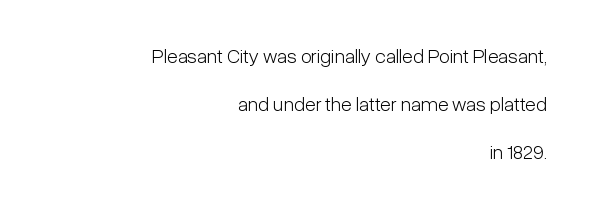
The image shows 20 px text type, upright; set right-aligned, loose line spacing (2.39x), normal letter spacing, not underlined.
